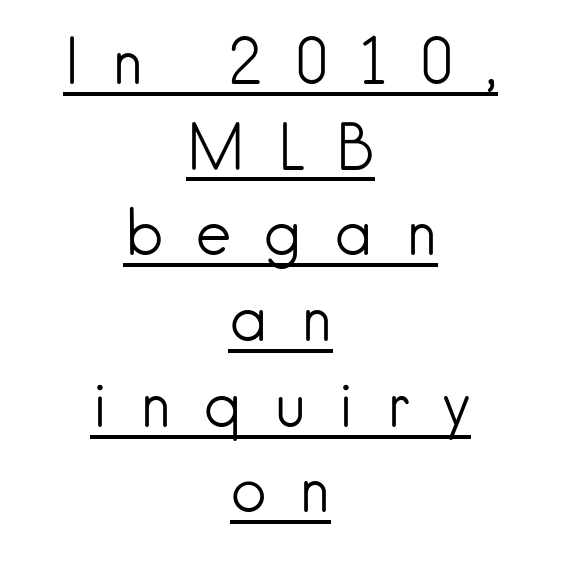
{"serif": "no", "italic": "no", "bold": "no", "weight": "light", "width": "normal", "stroke_contrast": "low", "x_height": "small", "monospaced": "no", "underline": "yes", "align": "center", "line_spacing": "normal", "line_spacing_ratio": 1.36, "letter_spacing": "wide", "letter_spacing_em": 0.49, "glyph_px": 63}
